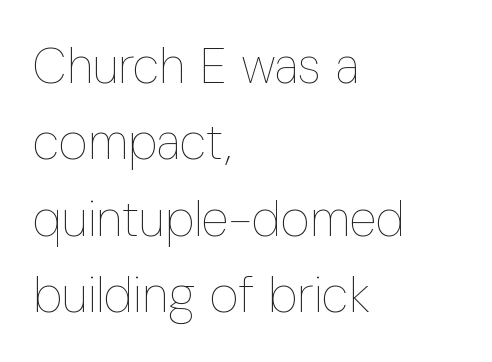
Q: Is the text bold? A: No.
Q: Is the text italic (slanted)? A: No, it is upright.
Q: Is the text underlined? A: No.
Q: How is the paragraph aligned? A: Left-aligned.
Q: Is the spacing between letters normal or unusually wide? A: Normal.
Q: Is the spacing between lines tight, normal or loose? A: Normal.
Q: Width (condensed, normal, or wide)? A: Condensed.
Q: Stroke contrast? A: Low.
Q: x-height? A: Medium.
Q: Monospaced? A: No.
